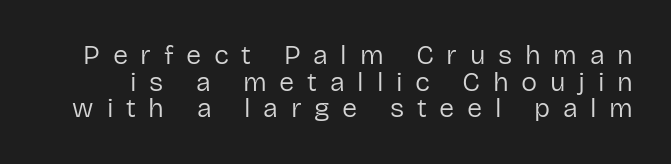
The image shows 27 px text type, upright; set tight line spacing (0.99x), unusually wide letter spacing (+0.47 em), not underlined.
